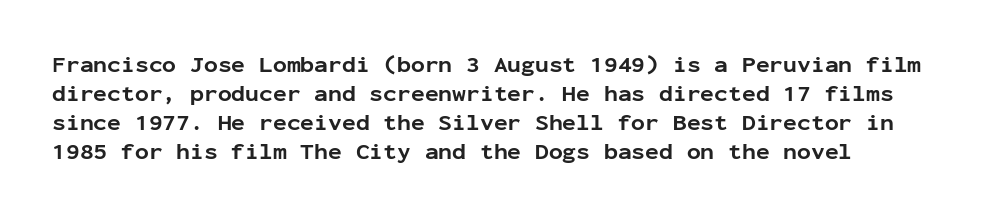
The image shows 23 px bold type, upright; set left-aligned, normal line spacing (1.26x), normal letter spacing, not underlined.
